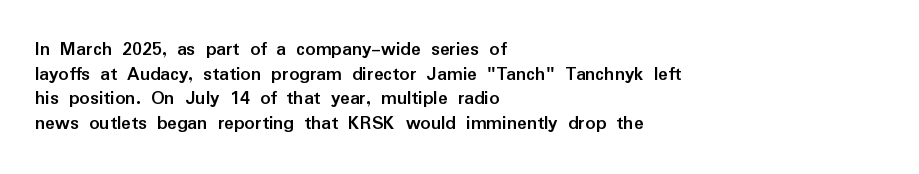
The foot of each line stays bare and open. The letters are bold, with thick, heavy strokes. The letters stand straight up with perfectly vertical stems. Compared with typical body copy, the letter spacing here is the same. These lines stack with their left ends in a neat column.
